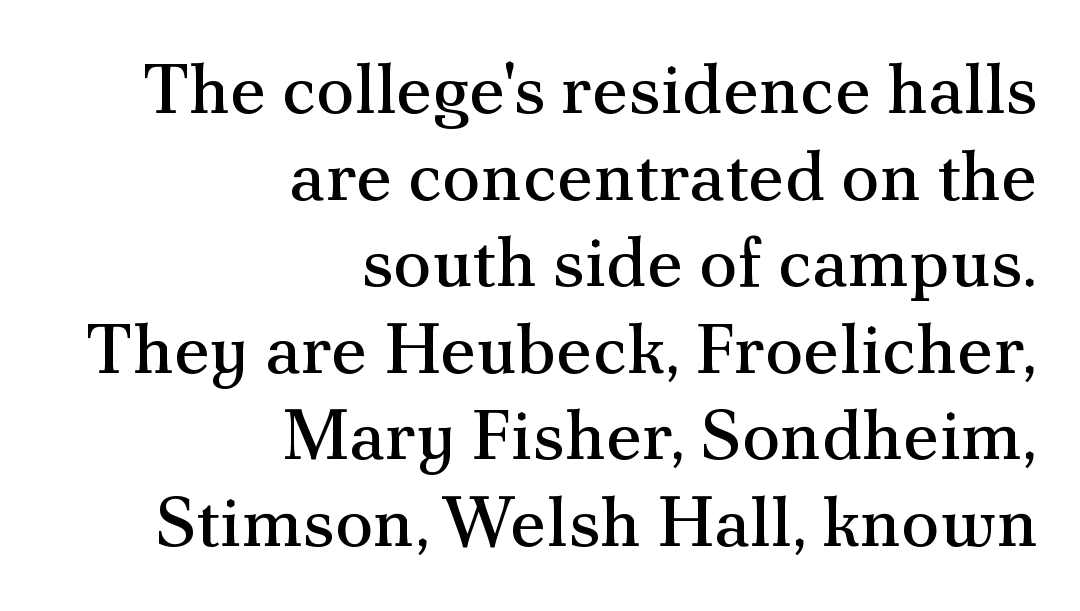
{"serif": "yes", "italic": "no", "bold": "no", "weight": "regular", "width": "normal", "stroke_contrast": "medium", "x_height": "small", "monospaced": "no", "underline": "no", "align": "right", "line_spacing_ratio": 1.22, "letter_spacing": "normal", "letter_spacing_em": 0.0, "glyph_px": 71}
